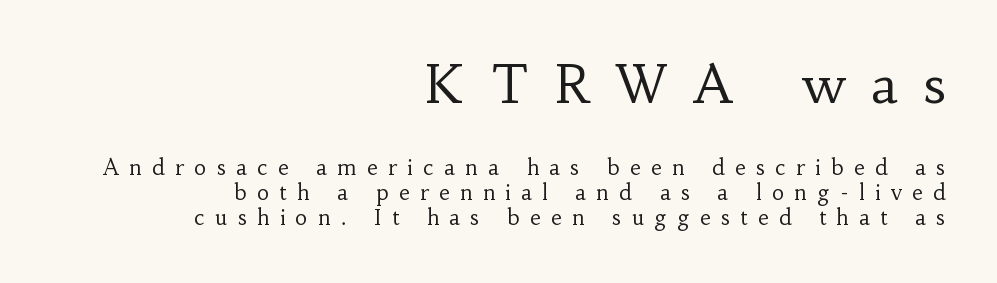
Q: Is the text bold? A: No.
Q: Is the text italic (slanted)? A: No, it is upright.
Q: Is the typeface a serif or a sans-serif typeface? A: Serif.
Q: Is the text underlined? A: No.
Q: How is the paragraph aligned? A: Right-aligned.
Q: Is the spacing between letters normal or unusually wide? A: Unusually wide.
Q: Which block of text is set in a larger size, the first (top) or the second (bottom)? A: The first (top) one.
Q: Width (condensed, normal, or wide)? A: Normal.
Q: Stroke contrast? A: Low.
Q: x-height? A: Small.
Q: Monospaced? A: No.
